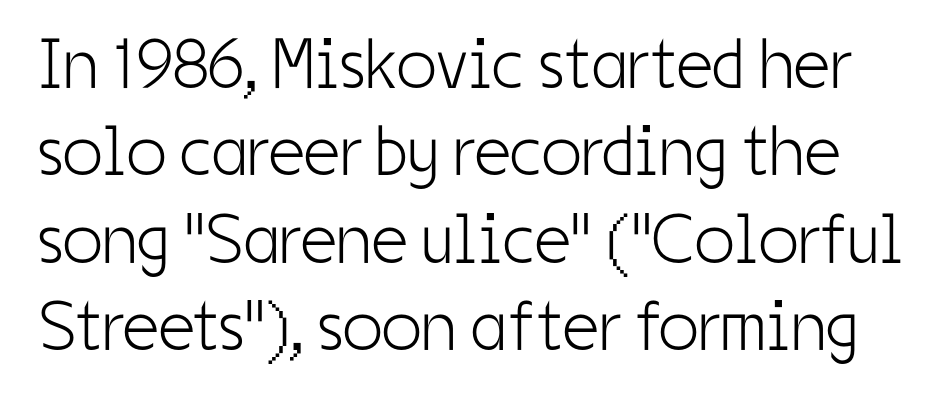
{"serif": "no", "italic": "no", "bold": "no", "weight": "light", "width": "condensed", "stroke_contrast": "low", "x_height": "medium", "monospaced": "no", "underline": "no", "line_spacing_ratio": 1.23, "letter_spacing": "normal", "letter_spacing_em": 0.0, "glyph_px": 71}
